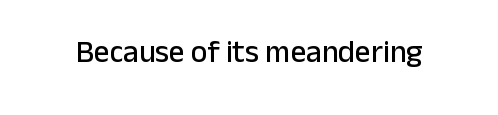
The image shows 31 px sans-serif type, upright; set normal letter spacing, not underlined; low stroke contrast and a medium x-height.
